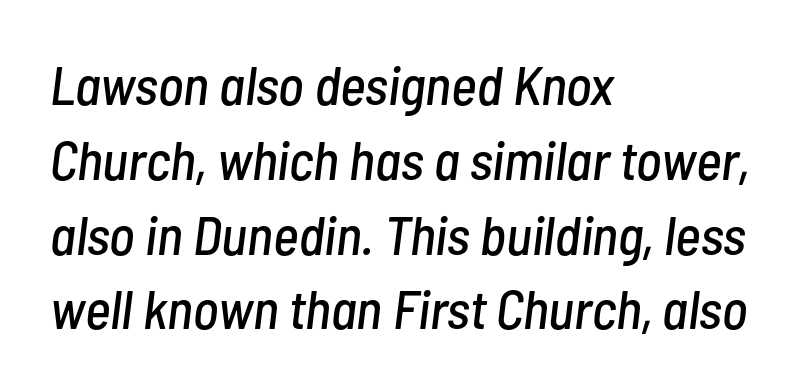
Spacing verdict: proportional, widths tailored to each character. Every character sits at an angle, as italics do. Compared with typical body copy, the letter spacing here is the same. The text block is weighted toward the left margin, trailing off unevenly rightward. The foot of each line stays bare and open.
